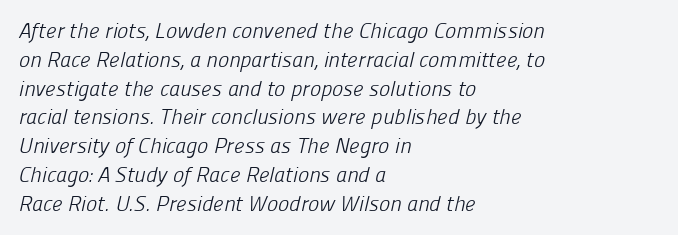
Q: Is the text bold? A: No.
Q: Is the text underlined? A: No.
Q: How is the paragraph aligned? A: Left-aligned.
Q: Is the spacing between letters normal or unusually wide? A: Normal.
Q: Is the spacing between lines tight, normal or loose? A: Normal.
